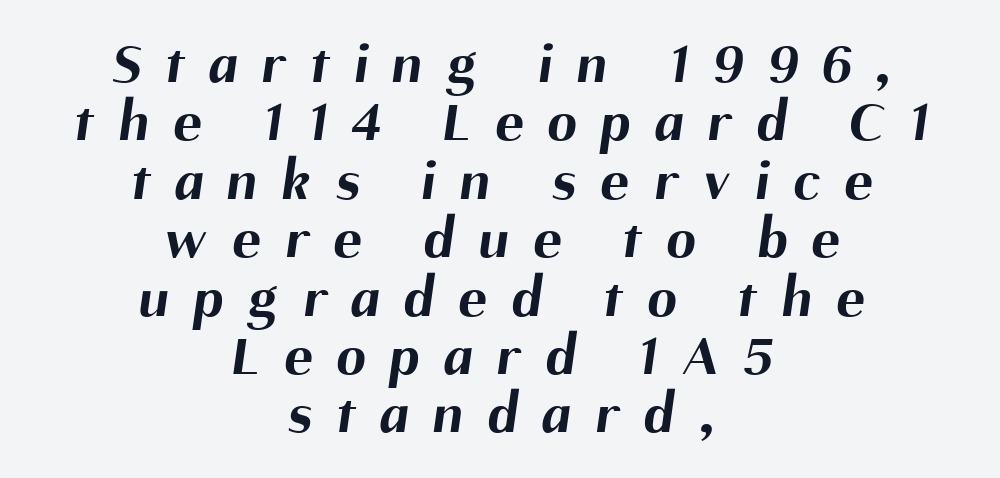
Q: Is the text bold? A: Yes.
Q: Is the typeface a serif or a sans-serif typeface? A: Sans-serif.
Q: Is the text underlined? A: No.
Q: How is the paragraph aligned? A: Centered.
Q: Is the spacing between letters normal or unusually wide? A: Unusually wide.
Q: Is the spacing between lines tight, normal or loose? A: Tight.
Q: Width (condensed, normal, or wide)? A: Normal.
Q: Stroke contrast? A: Medium.
Q: x-height? A: Medium.
Q: Monospaced? A: No.
